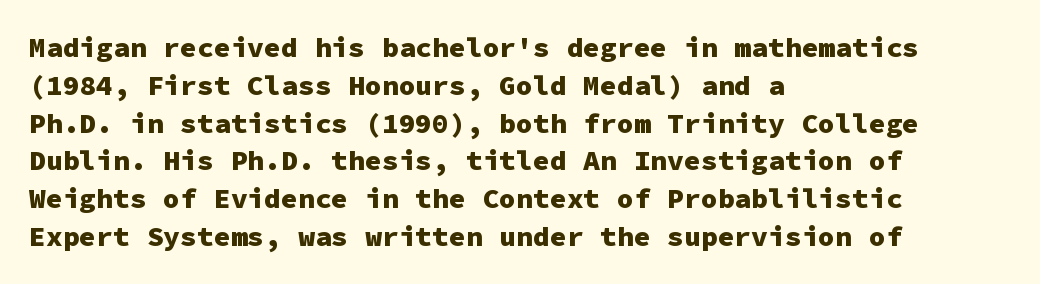
Q: Is the text bold? A: Yes.
Q: Is the text italic (slanted)? A: No, it is upright.
Q: Is the typeface a serif or a sans-serif typeface? A: Sans-serif.
Q: Is the text underlined? A: No.
Q: How is the paragraph aligned? A: Left-aligned.
Q: Is the spacing between letters normal or unusually wide? A: Normal.
Q: Is the spacing between lines tight, normal or loose? A: Normal.
Q: Width (condensed, normal, or wide)? A: Normal.
Q: Stroke contrast? A: Low.
Q: x-height? A: Medium.
Q: Monospaced? A: Yes.
